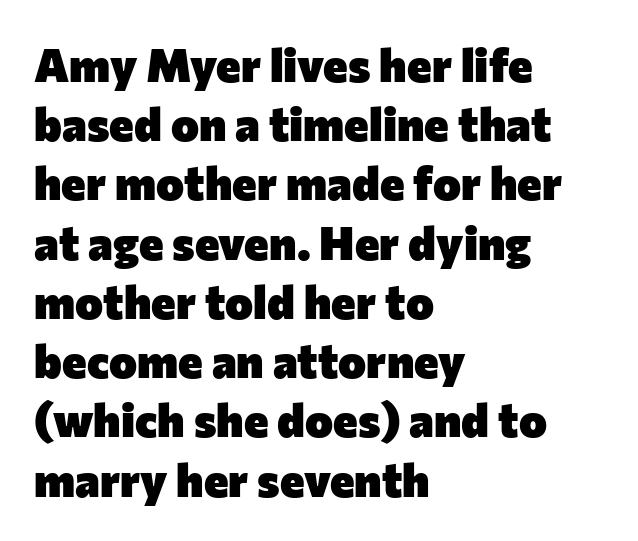
{"serif": "no", "italic": "no", "bold": "yes", "weight": "heavy", "width": "normal", "stroke_contrast": "low", "x_height": "medium", "monospaced": "no", "underline": "no", "align": "left", "line_spacing": "normal", "line_spacing_ratio": 1.26, "letter_spacing": "normal", "letter_spacing_em": 0.0, "glyph_px": 47}
